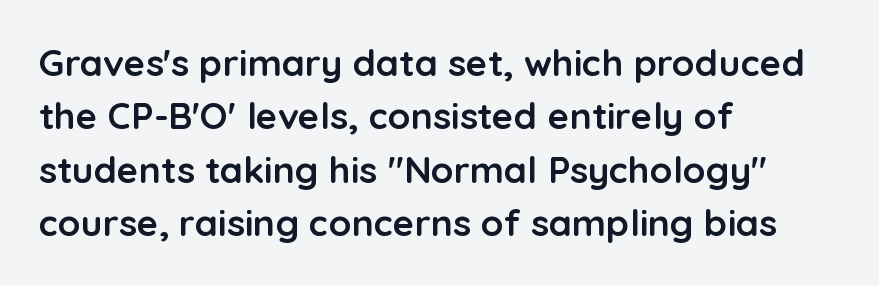
Q: Is the text bold? A: Yes.
Q: Is the text italic (slanted)? A: No, it is upright.
Q: Is the typeface a serif or a sans-serif typeface? A: Sans-serif.
Q: Is the text underlined? A: No.
Q: How is the paragraph aligned? A: Left-aligned.
Q: Is the spacing between letters normal or unusually wide? A: Normal.
Q: Is the spacing between lines tight, normal or loose? A: Normal.
Q: Width (condensed, normal, or wide)? A: Normal.
Q: Stroke contrast? A: Low.
Q: x-height? A: Medium.
Q: Monospaced? A: No.
